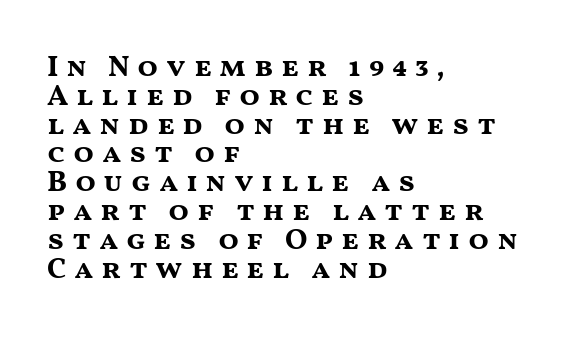
The image shows 30 px bold, wide sans-serif type, upright; set left-aligned, tight line spacing (0.96x), unusually wide letter spacing (+0.25 em), not underlined; medium stroke contrast and a medium x-height.
